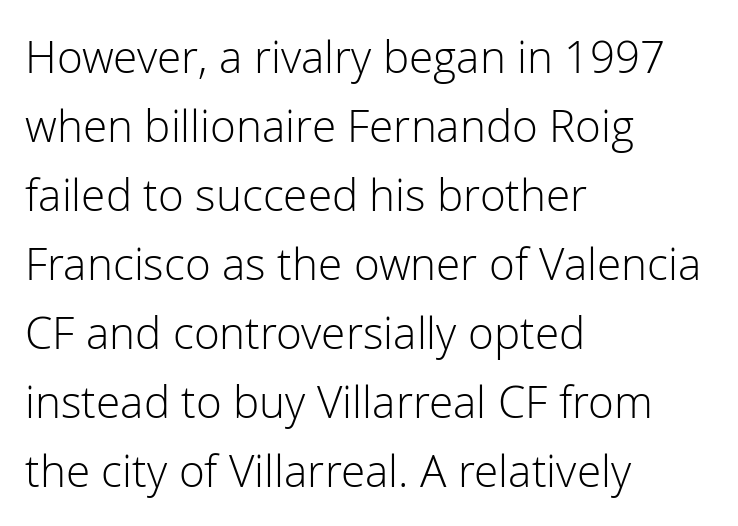
The image shows 44 px light sans-serif type, upright; set left-aligned, normal line spacing (1.57x), normal letter spacing, not underlined; low stroke contrast and a medium x-height.
